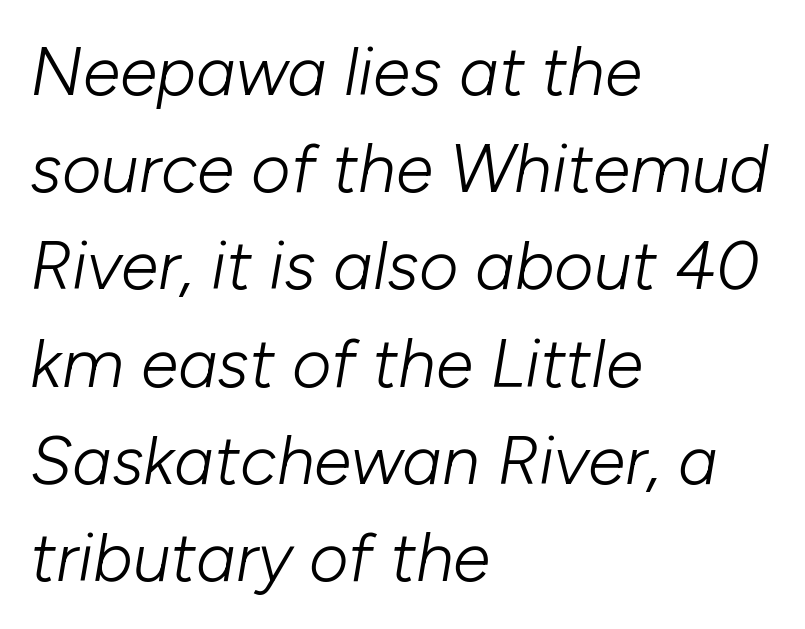
Q: Is the text bold? A: No.
Q: Is the text italic (slanted)? A: Yes, it leans right by about 10 degrees.
Q: Is the text underlined? A: No.
Q: How is the paragraph aligned? A: Left-aligned.
Q: Is the spacing between letters normal or unusually wide? A: Normal.
Q: Is the spacing between lines tight, normal or loose? A: Normal.
Q: Width (condensed, normal, or wide)? A: Normal.
Q: Stroke contrast? A: Low.
Q: x-height? A: Medium.
Q: Monospaced? A: No.
